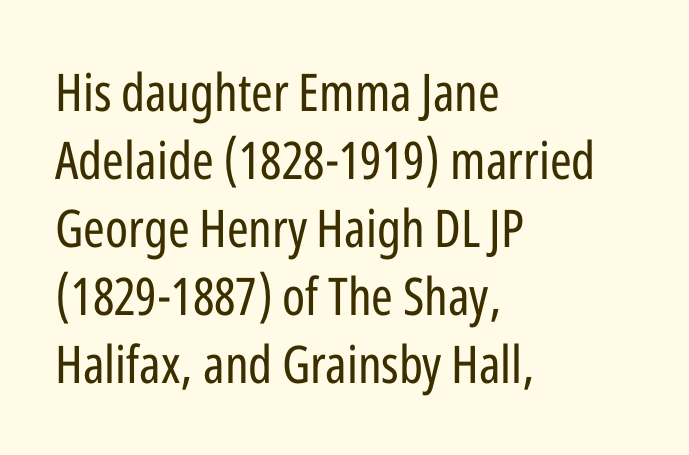
{"serif": "no", "italic": "no", "bold": "no", "weight": "regular", "width": "condensed", "stroke_contrast": "low", "x_height": "medium", "monospaced": "no", "underline": "no", "align": "left", "line_spacing": "normal", "line_spacing_ratio": 1.31, "letter_spacing": "normal", "letter_spacing_em": 0.0, "glyph_px": 52}
